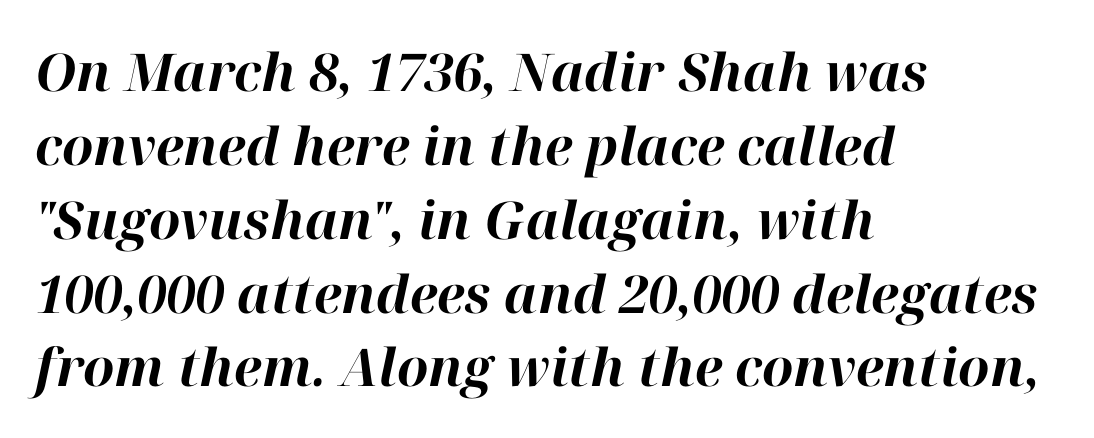
The image shows 52 px bold type, italic (leaning right); set left-aligned, normal line spacing (1.42x), normal letter spacing, not underlined; high stroke contrast and a medium x-height.
